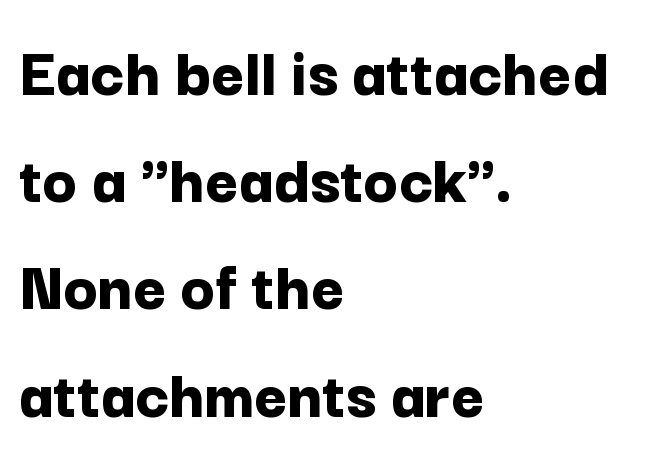
This is roman type, the default non-slanted kind. The lines are quadded left. Are there feet on the stems? There aren't — it's a sans. Its strokes are broad and dark, the hallmark of bold type. The gaps between neighbouring characters are ordinary and unremarkable.
